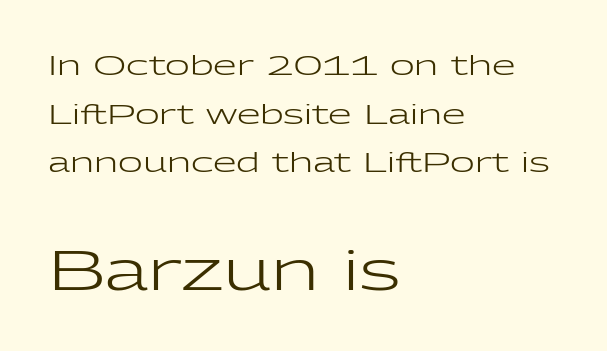
Q: Is the text bold? A: No.
Q: Is the text italic (slanted)? A: No, it is upright.
Q: Is the typeface a serif or a sans-serif typeface? A: Sans-serif.
Q: Is the text underlined? A: No.
Q: How is the paragraph aligned? A: Left-aligned.
Q: Is the spacing between letters normal or unusually wide? A: Normal.
Q: Which block of text is set in a larger size, the first (top) or the second (bottom)? A: The second (bottom) one.
Q: Width (condensed, normal, or wide)? A: Wide.
Q: Stroke contrast? A: Low.
Q: x-height? A: Medium.
Q: Monospaced? A: No.
